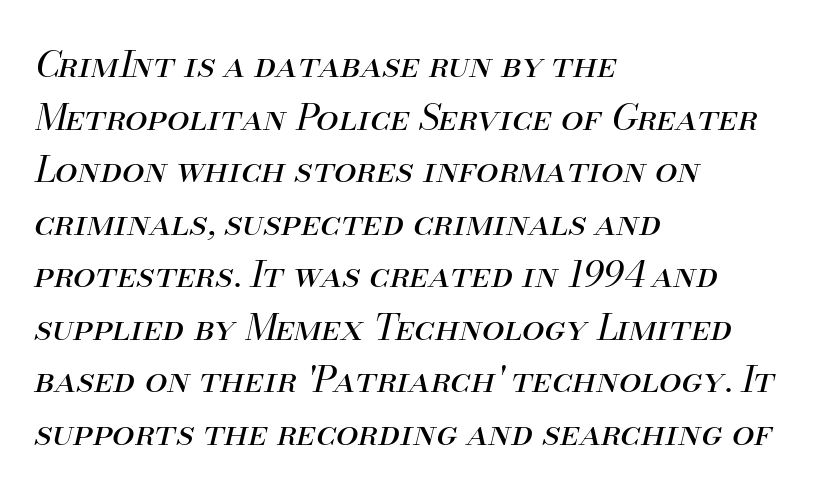
{"italic": "yes", "lean": "right", "slant_degrees": 13, "bold": "no", "weight": "regular", "width": "normal", "stroke_contrast": "medium", "x_height": "small", "monospaced": "no", "underline": "no", "align": "left", "line_spacing": "normal", "line_spacing_ratio": 1.46, "letter_spacing": "normal", "letter_spacing_em": 0.0, "glyph_px": 36}
